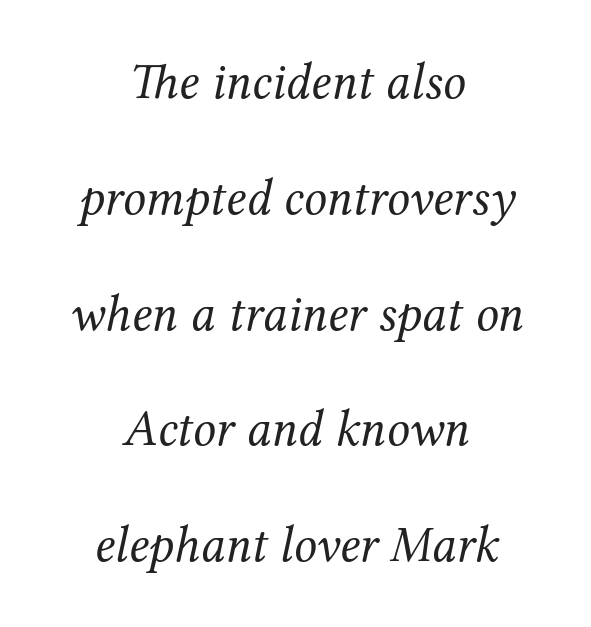
The lettering tilts uniformly, giving the passage an italic look. A quiet, ordinary-to-light weight characterises the typeface. The rendering uses natural spacing where letterforms have individual widths. Font category for this specimen: serif. The setting favours the middle, as headings and verse often do. Does the leading feel generous? Absolutely, it's lavish.
